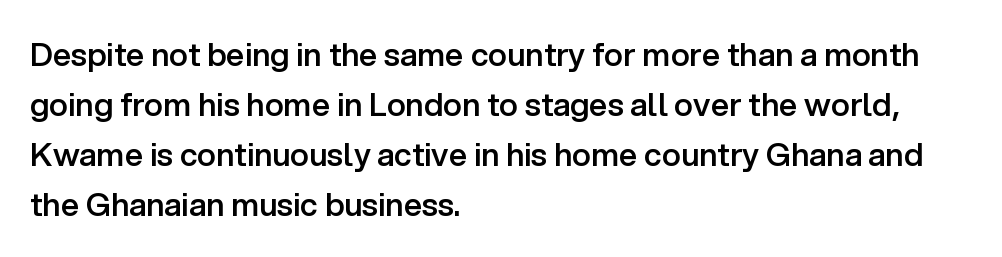
{"serif": "no", "italic": "no", "bold": "semi", "weight": "semibold", "width": "normal", "stroke_contrast": "low", "x_height": "medium", "monospaced": "no", "underline": "no", "align": "left", "line_spacing": "normal", "line_spacing_ratio": 1.56, "letter_spacing": "normal", "letter_spacing_em": 0.0, "glyph_px": 32}
